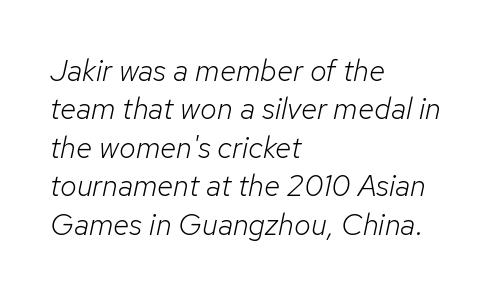
If you measured baseline to baseline, you'd find a middling distance. The weight would be labelled regular, book, light, or lighter still. Has an underline been added? It has not. The ragged edge is on the right, which tells us the setting is flush left.
